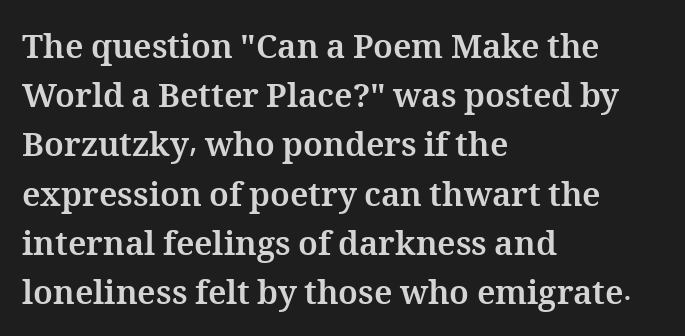
Q: Is the text bold? A: Yes.
Q: Is the text italic (slanted)? A: No, it is upright.
Q: Is the text underlined? A: No.
Q: How is the paragraph aligned? A: Left-aligned.
Q: Is the spacing between letters normal or unusually wide? A: Normal.
Q: Is the spacing between lines tight, normal or loose? A: Normal.
Q: Width (condensed, normal, or wide)? A: Normal.
Q: Stroke contrast? A: Medium.
Q: x-height? A: Medium.
Q: Monospaced? A: No.
